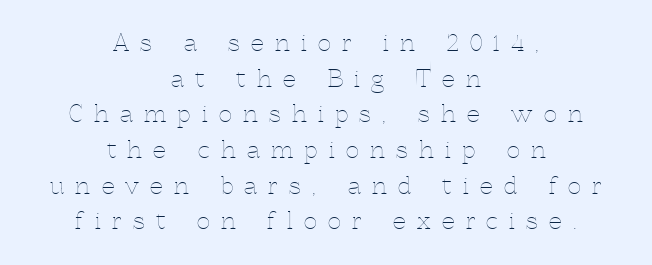
The words here are not underlined. Caption: expanded tracking, letters set apart. Horizontal bands of white between lines are of average thickness. The compositor balanced each line on the midline. The passage shown is not bold in any degree.
